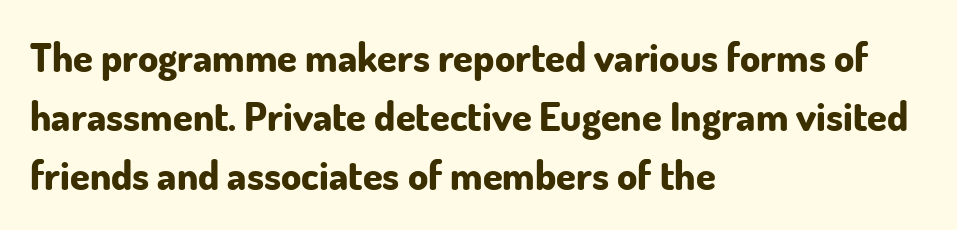
Q: Is the text bold? A: Yes.
Q: Is the text italic (slanted)? A: No, it is upright.
Q: Is the typeface a serif or a sans-serif typeface? A: Sans-serif.
Q: Is the text underlined? A: No.
Q: How is the paragraph aligned? A: Left-aligned.
Q: Is the spacing between letters normal or unusually wide? A: Normal.
Q: Is the spacing between lines tight, normal or loose? A: Normal.
Q: Width (condensed, normal, or wide)? A: Normal.
Q: Stroke contrast? A: Low.
Q: x-height? A: Small.
Q: Monospaced? A: No.
